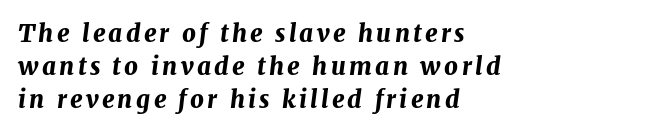
The image shows 24 px bold type, italic (leaning right); set left-aligned, normal line spacing (1.37x), not underlined.
